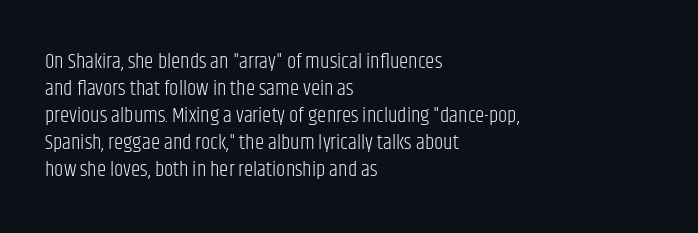
{"italic": "no", "bold": "no", "underline": "no", "align": "left", "line_spacing": "normal", "line_spacing_ratio": 1.29, "letter_spacing": "normal", "letter_spacing_em": 0.0, "glyph_px": 21}
